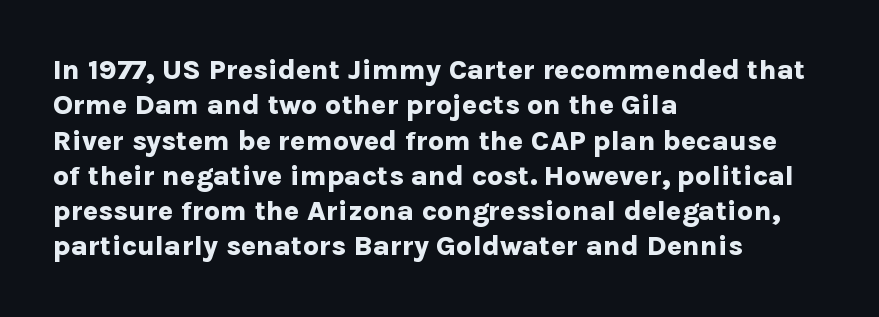
The specimen omits any rule beneath the text block's lines. Characters follow at the spacing the type designer built in. If you measured baseline to baseline, you'd find a middling distance. This rendering uses left alignment, leaving the right contour irregular. Look at the bottom of the vertical strokes: they stop flat, with no serifs.
